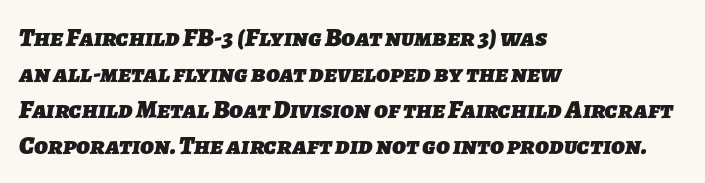
{"bold": "yes", "underline": "no", "align": "left", "line_spacing": "normal", "line_spacing_ratio": 1.39, "letter_spacing": "normal", "letter_spacing_em": 0.0, "glyph_px": 26}
